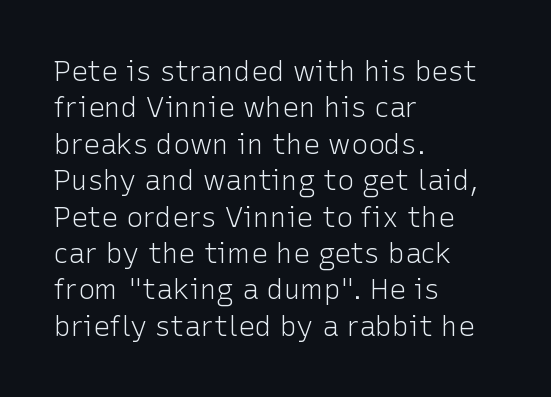
The letters stand upright; this is a roman face. A classic flush-left, rag-right setting is used for this passage. This sample has the flowing, uneven cadence of proportional lettering. Just letters on the line, the space beneath them empty. Does the type have serifs? No, each stem ends abruptly.
